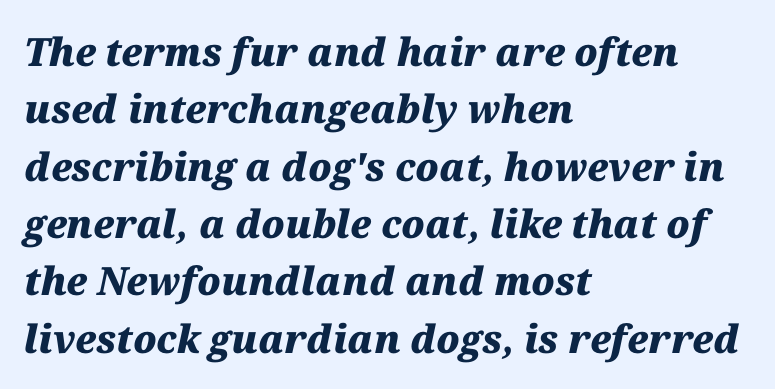
{"italic": "yes", "lean": "right", "slant_degrees": 12, "bold": "yes", "weight": "heavy", "width": "normal", "stroke_contrast": "medium", "x_height": "medium", "monospaced": "no", "underline": "no", "align": "left", "line_spacing": "normal", "line_spacing_ratio": 1.47, "letter_spacing": "normal", "letter_spacing_em": 0.0, "glyph_px": 39}
